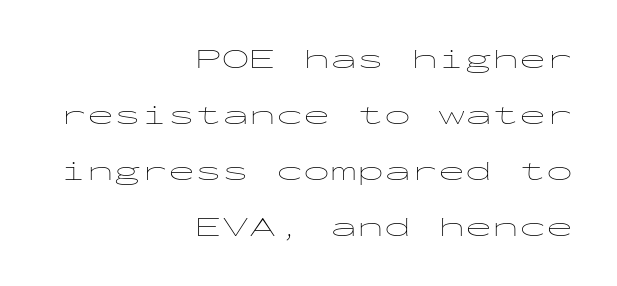
The text block is weighted toward the right margin, trailing off unevenly leftward. The lines are spread far apart with generous leading. The zone under the glyphs is completely vacant. Is the type heavy? It reads as light-to-regular instead. This sample uses plain, unmodified letter spacing. Style check: upright.
